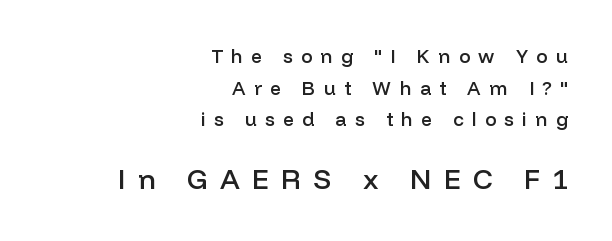
Q: Is the text bold? A: Semi-bold.
Q: Is the text italic (slanted)? A: No, it is upright.
Q: Is the typeface a serif or a sans-serif typeface? A: Sans-serif.
Q: Is the text underlined? A: No.
Q: How is the paragraph aligned? A: Right-aligned.
Q: Is the spacing between letters normal or unusually wide? A: Unusually wide.
Q: Is the spacing between lines tight, normal or loose? A: Normal.
Q: Which block of text is set in a larger size, the first (top) or the second (bottom)? A: The second (bottom) one.
Q: Width (condensed, normal, or wide)? A: Normal.
Q: Stroke contrast? A: Low.
Q: x-height? A: Medium.
Q: Monospaced? A: No.
